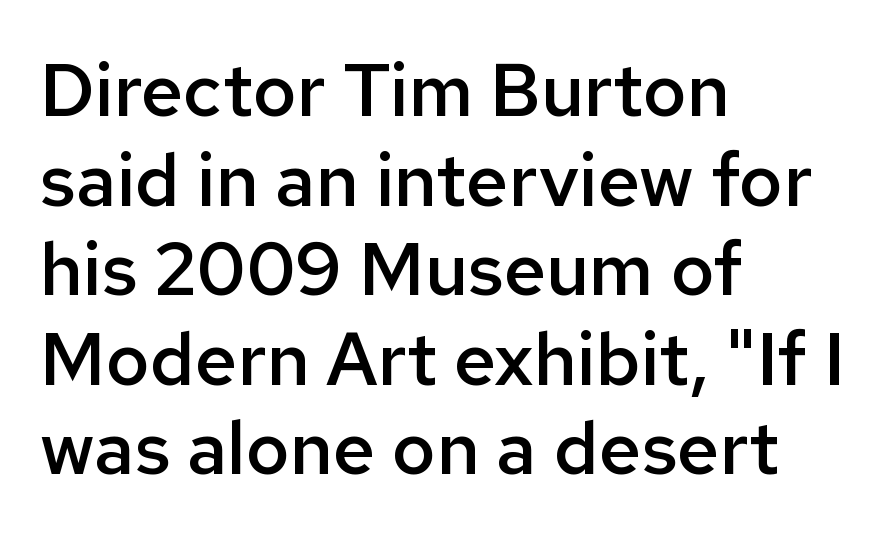
The image shows 74 px semibold sans-serif type, upright; set left-aligned, line spacing 1.21x, normal letter spacing, not underlined; low stroke contrast and a medium x-height.
